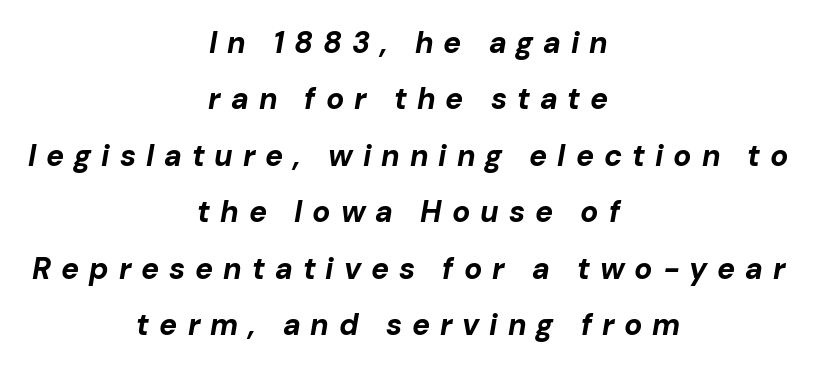
Q: Is the text bold? A: Yes.
Q: Is the text italic (slanted)? A: Yes, it leans right by about 10 degrees.
Q: Is the text underlined? A: No.
Q: How is the paragraph aligned? A: Centered.
Q: Is the spacing between letters normal or unusually wide? A: Unusually wide.
Q: Width (condensed, normal, or wide)? A: Normal.
Q: Stroke contrast? A: Low.
Q: x-height? A: Medium.
Q: Monospaced? A: No.
